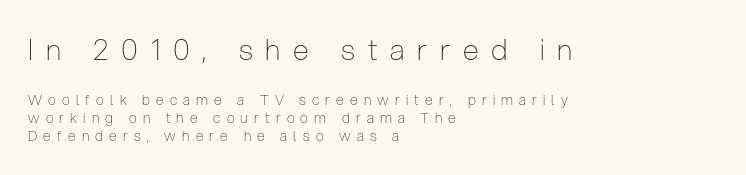
{"serif": "no", "italic": "no", "bold": "no", "weight": "thin", "width": "condensed", "stroke_contrast": "low", "x_height": "medium", "monospaced": "no", "underline": "no", "align": "left", "line_spacing": "normal", "line_spacing_ratio": 1.3, "letter_spacing": "wide", "letter_spacing_em": 0.44, "larger_block": "first", "size_ratio": 2.07, "glyph_px": 29}
